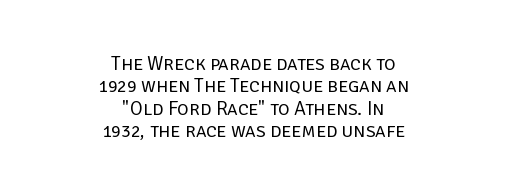
{"italic": "no", "bold": "no", "underline": "no", "align": "center", "line_spacing": "tight", "line_spacing_ratio": 1.12, "letter_spacing": "normal", "letter_spacing_em": 0.0, "glyph_px": 20}
